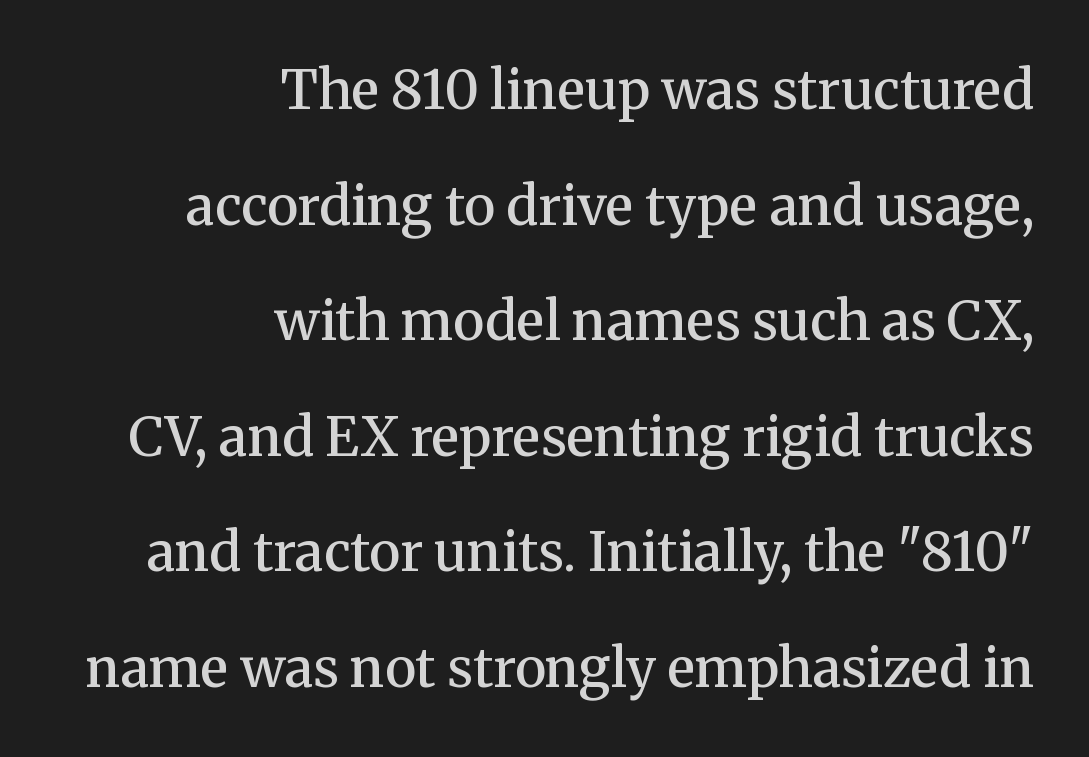
Bare-footed words on every line. Every stem runs plumb, perpendicular to the baseline. A typesetter would call this proportional, since set widths differ per character. Students, observe: this is what heavily led, spacious text looks like. Inter-character spacing is left at the font's built-in metrics.
